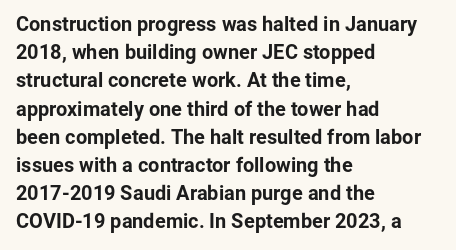
The image shows 20 px bold type, upright; set left-aligned, normal line spacing (1.41x), normal letter spacing, not underlined.
